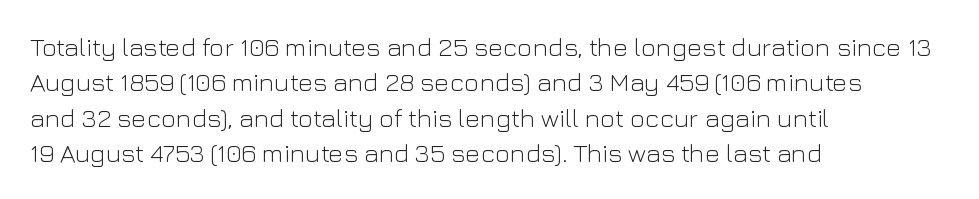
Q: Is the text bold? A: No.
Q: Is the text italic (slanted)? A: No, it is upright.
Q: Is the text underlined? A: No.
Q: How is the paragraph aligned? A: Left-aligned.
Q: Is the spacing between letters normal or unusually wide? A: Normal.
Q: Is the spacing between lines tight, normal or loose? A: Normal.
